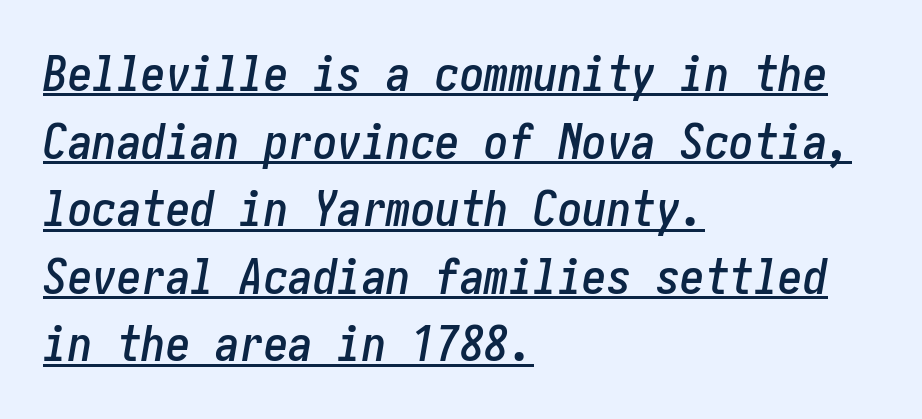
The image shows 49 px condensed type, italic (leaning right); set left-aligned, normal line spacing (1.38x), normal letter spacing, underlined; low stroke contrast and a medium x-height.
